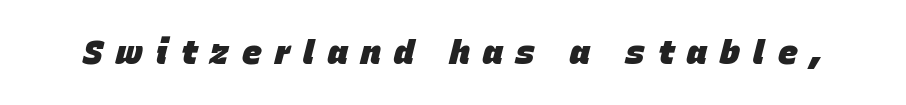
{"italic": "yes", "lean": "right", "slant_degrees": 15, "bold": "yes", "weight": "heavy", "width": "normal", "stroke_contrast": "low", "x_height": "large", "monospaced": "no", "underline": "no", "letter_spacing": "wide", "letter_spacing_em": 0.4, "glyph_px": 33}
